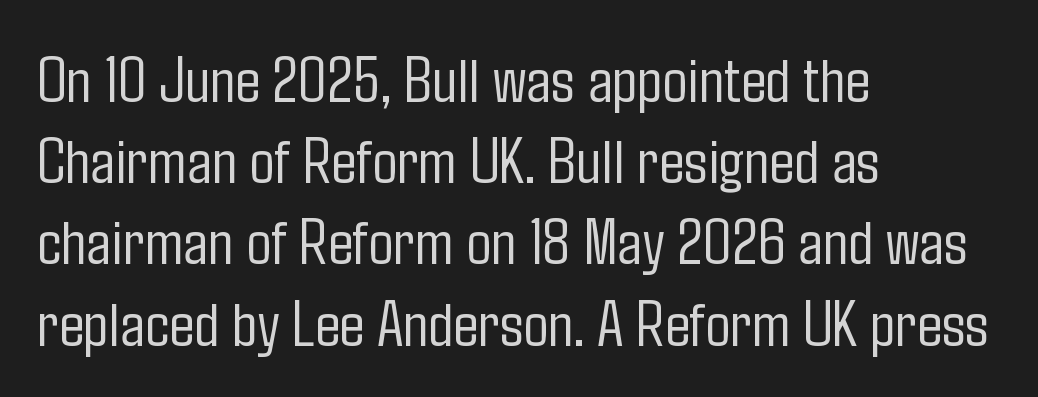
{"serif": "no", "italic": "no", "bold": "no", "weight": "light", "width": "condensed", "stroke_contrast": "low", "x_height": "medium", "monospaced": "no", "underline": "no", "align": "left", "line_spacing_ratio": 1.23, "letter_spacing": "normal", "letter_spacing_em": 0.0, "glyph_px": 66}
